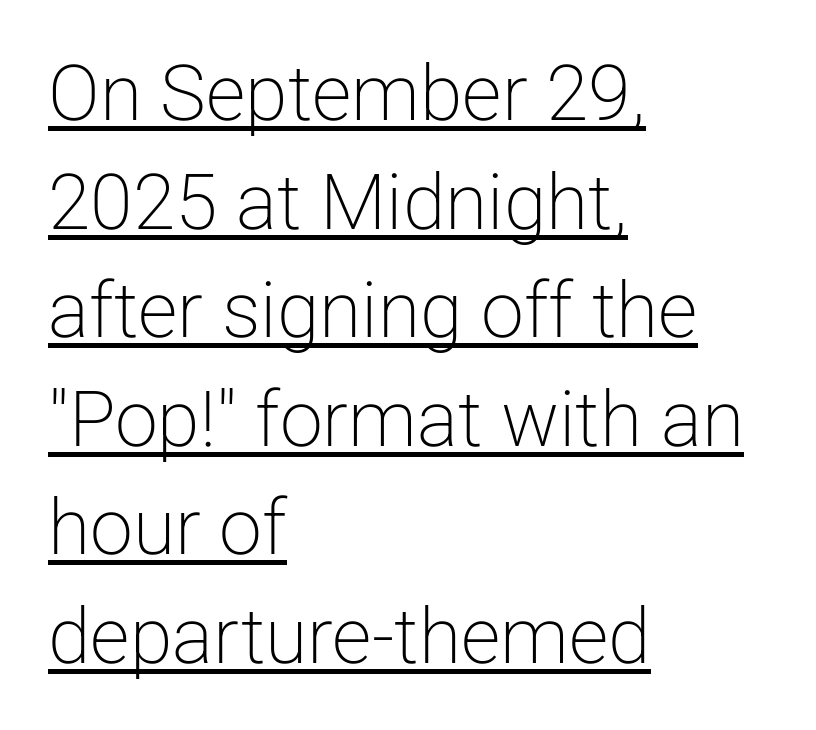
Q: Is the text bold? A: No.
Q: Is the text italic (slanted)? A: No, it is upright.
Q: Is the typeface a serif or a sans-serif typeface? A: Sans-serif.
Q: Is the text underlined? A: Yes.
Q: How is the paragraph aligned? A: Left-aligned.
Q: Is the spacing between letters normal or unusually wide? A: Normal.
Q: Is the spacing between lines tight, normal or loose? A: Normal.
Q: Width (condensed, normal, or wide)? A: Normal.
Q: Stroke contrast? A: Low.
Q: x-height? A: Medium.
Q: Monospaced? A: No.
